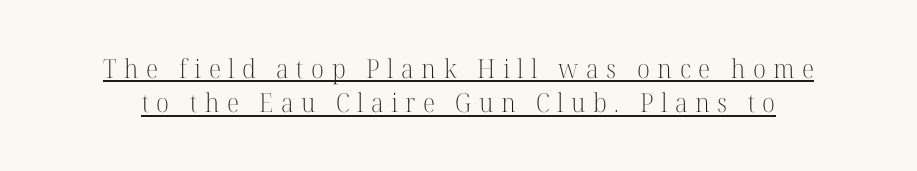
{"italic": "no", "bold": "no", "underline": "yes", "line_spacing": "normal", "line_spacing_ratio": 1.32, "letter_spacing": "wide", "letter_spacing_em": 0.29, "glyph_px": 26}
